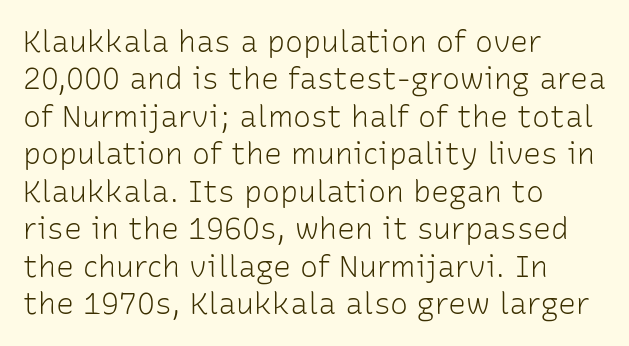
Q: Is the text bold? A: No.
Q: Is the text italic (slanted)? A: No, it is upright.
Q: Is the typeface a serif or a sans-serif typeface? A: Sans-serif.
Q: Is the text underlined? A: No.
Q: How is the paragraph aligned? A: Left-aligned.
Q: Is the spacing between letters normal or unusually wide? A: Normal.
Q: Is the spacing between lines tight, normal or loose? A: Normal.
Q: Width (condensed, normal, or wide)? A: Normal.
Q: Stroke contrast? A: Low.
Q: x-height? A: Medium.
Q: Monospaced? A: No.
